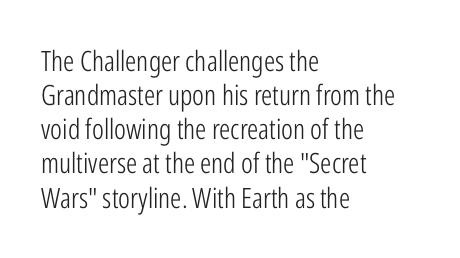
The image shows 28 px light, condensed sans-serif type, upright; set left-aligned, line spacing 1.22x, normal letter spacing, not underlined; low stroke contrast and a medium x-height.
